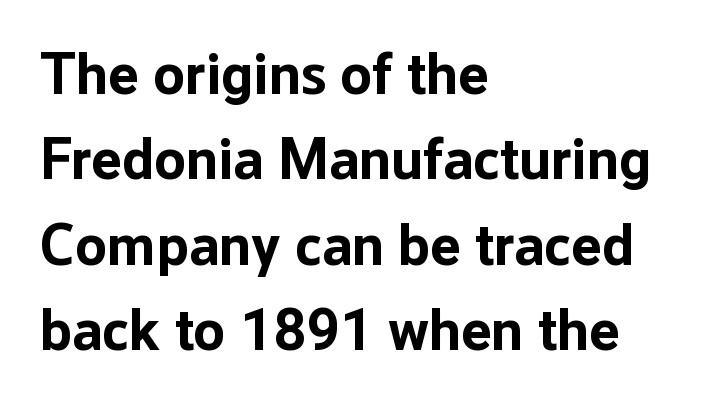
{"serif": "no", "italic": "no", "bold": "yes", "weight": "bold", "width": "normal", "stroke_contrast": "low", "x_height": "medium", "monospaced": "no", "underline": "no", "align": "left", "line_spacing": "normal", "line_spacing_ratio": 1.47, "letter_spacing": "normal", "letter_spacing_em": 0.0, "glyph_px": 58}
